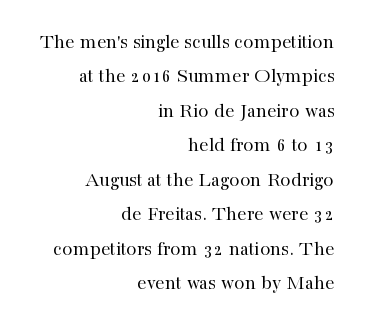
{"italic": "no", "bold": "no", "underline": "no", "align": "right", "line_spacing": "normal", "line_spacing_ratio": 1.64, "letter_spacing": "normal", "letter_spacing_em": 0.0, "glyph_px": 21}
